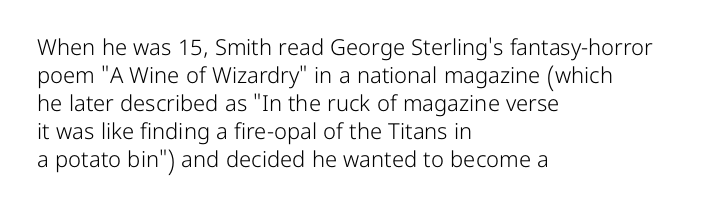
The image shows 22 px text type, upright; set left-aligned, normal line spacing (1.27x), normal letter spacing, not underlined.
